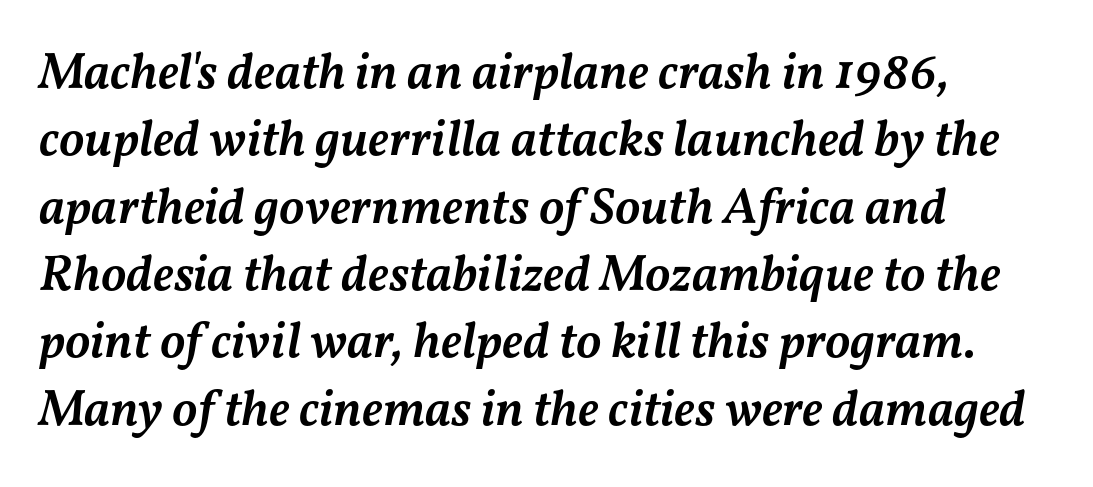
The image shows 51 px semibold type, italic (leaning right); set left-aligned, normal line spacing (1.32x), normal letter spacing, not underlined; medium stroke contrast and a medium x-height.
